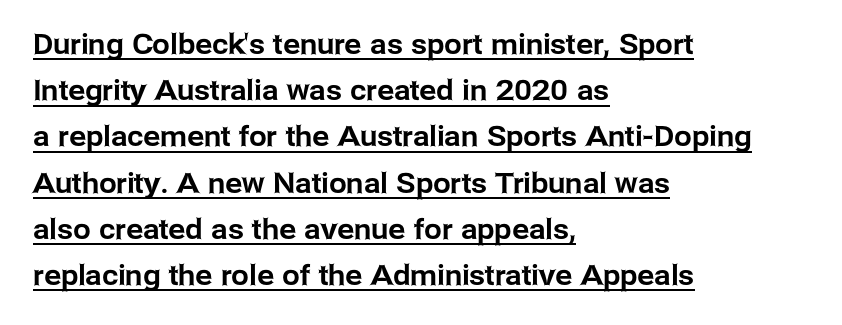
The image shows 28 px sans-serif type, upright; set left-aligned, normal line spacing (1.65x), normal letter spacing, underlined; low stroke contrast and a medium x-height.
